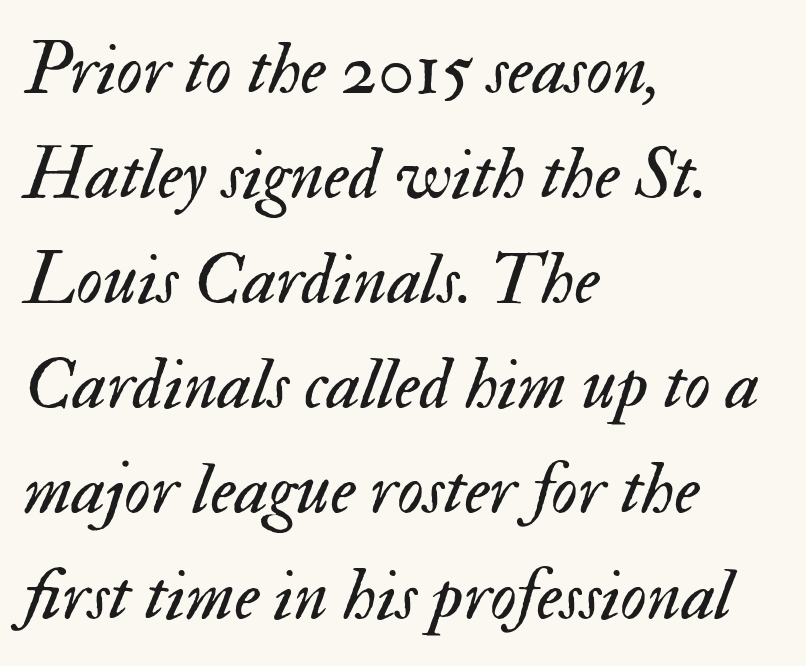
The image shows 73 px regular-weight type, italic (leaning right); set left-aligned, normal line spacing (1.44x), normal letter spacing, not underlined; medium stroke contrast and a small x-height.
